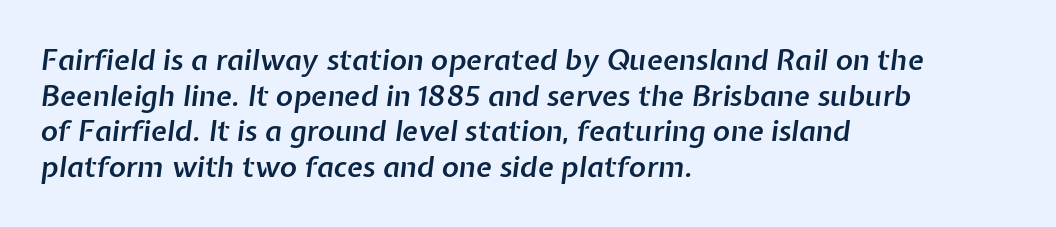
{"italic": "yes", "lean": "right", "slant_degrees": 7, "bold": "semi", "weight": "semibold", "width": "normal", "stroke_contrast": "low", "x_height": "medium", "monospaced": "no", "underline": "no", "align": "left", "line_spacing_ratio": 1.23, "letter_spacing": "normal", "letter_spacing_em": 0.0, "glyph_px": 29}
